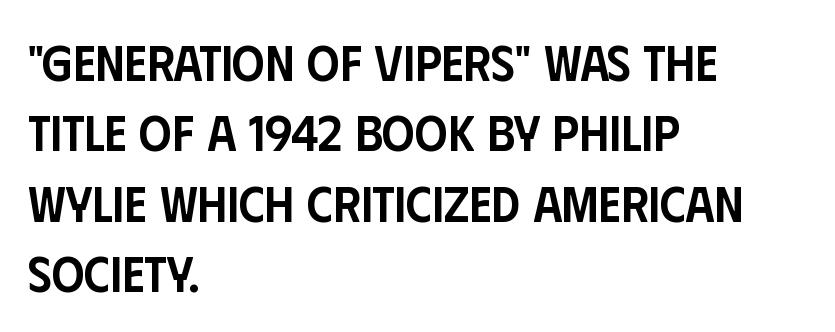
Q: Is the text bold? A: Semi-bold.
Q: Is the text italic (slanted)? A: No, it is upright.
Q: Is the typeface a serif or a sans-serif typeface? A: Sans-serif.
Q: Is the text underlined? A: No.
Q: How is the paragraph aligned? A: Left-aligned.
Q: Is the spacing between letters normal or unusually wide? A: Normal.
Q: Is the spacing between lines tight, normal or loose? A: Normal.
Q: Width (condensed, normal, or wide)? A: Condensed.
Q: Stroke contrast? A: Low.
Q: x-height? A: Large.
Q: Monospaced? A: No.
